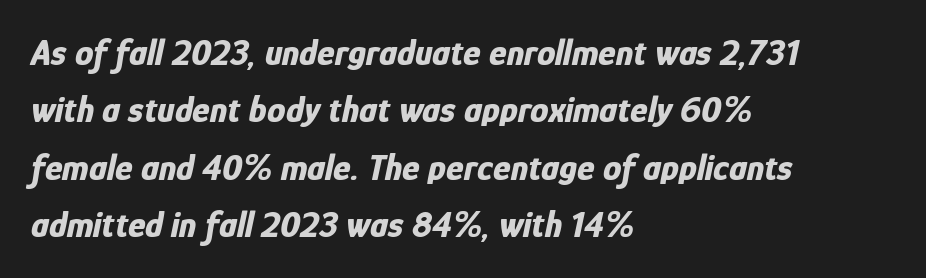
The image shows 37 px bold, condensed type, italic (leaning right); set left-aligned, normal line spacing (1.55x), normal letter spacing, not underlined; low stroke contrast and a medium x-height.
